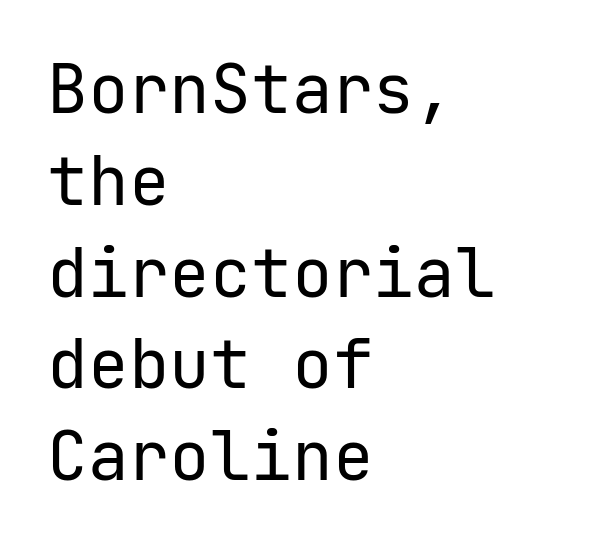
{"serif": "no", "italic": "no", "bold": "no", "weight": "regular", "width": "normal", "stroke_contrast": "low", "x_height": "medium", "monospaced": "yes", "underline": "no", "align": "left", "line_spacing": "normal", "line_spacing_ratio": 1.35, "letter_spacing": "normal", "letter_spacing_em": 0.0, "glyph_px": 68}
